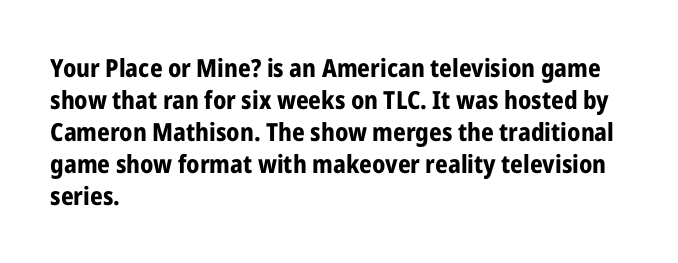
Q: Is the text bold? A: Yes.
Q: Is the text italic (slanted)? A: No, it is upright.
Q: Is the text underlined? A: No.
Q: How is the paragraph aligned? A: Left-aligned.
Q: Is the spacing between letters normal or unusually wide? A: Normal.
Q: Is the spacing between lines tight, normal or loose? A: Normal.
